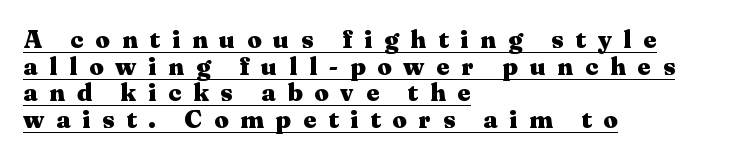
{"italic": "no", "bold": "yes", "underline": "yes", "align": "left", "line_spacing": "tight", "line_spacing_ratio": 1.07, "letter_spacing": "wide", "letter_spacing_em": 0.48, "glyph_px": 25}
